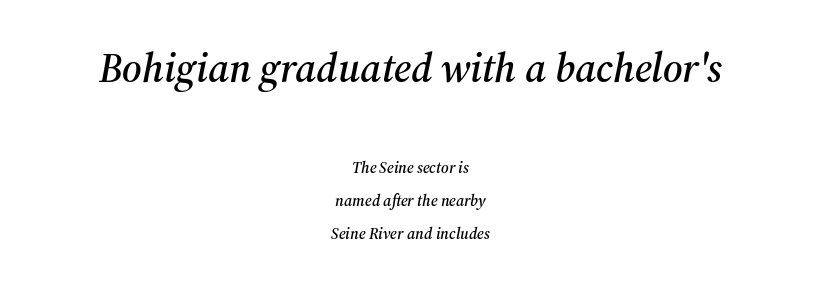
Q: Is the text italic (slanted)? A: Yes, it leans right by about 12 degrees.
Q: Is the typeface a serif or a sans-serif typeface? A: Serif.
Q: Is the text underlined? A: No.
Q: How is the paragraph aligned? A: Centered.
Q: Is the spacing between letters normal or unusually wide? A: Normal.
Q: Is the spacing between lines tight, normal or loose? A: Loose.
Q: Which block of text is set in a larger size, the first (top) or the second (bottom)? A: The first (top) one.
Q: Width (condensed, normal, or wide)? A: Normal.
Q: Stroke contrast? A: Medium.
Q: x-height? A: Medium.
Q: Monospaced? A: No.
